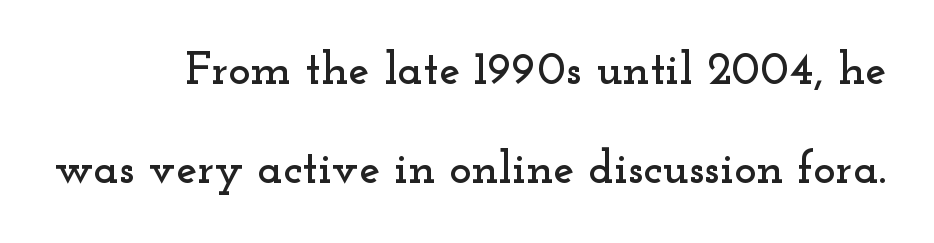
{"serif": "yes", "italic": "no", "width": "wide", "stroke_contrast": "low", "x_height": "small", "monospaced": "no", "underline": "no", "line_spacing": "loose", "line_spacing_ratio": 2.1, "letter_spacing": "normal", "letter_spacing_em": 0.0, "glyph_px": 47}
